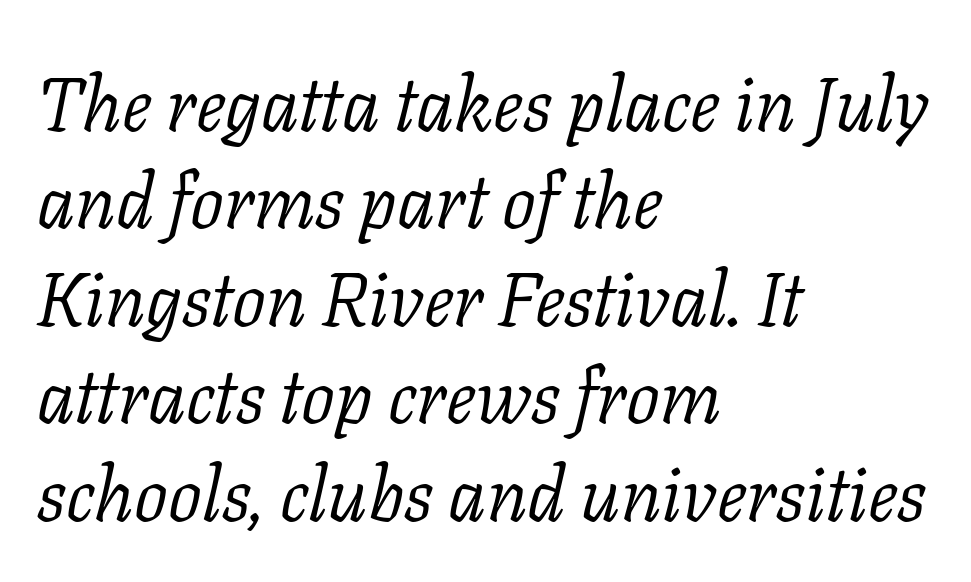
Rows of type keep a routine distance in the vertical direction. Short note: letters normally spaced. The face used here is proportionally spaced, like ordinary book or web type. Anything drawn beneath the words? Only blank space.
